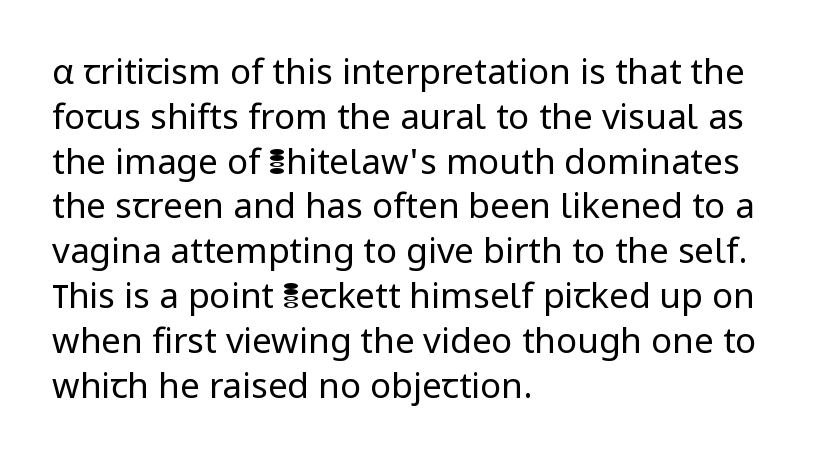
{"serif": "no", "italic": "no", "bold": "no", "weight": "regular", "width": "normal", "stroke_contrast": "low", "x_height": "medium", "monospaced": "no", "underline": "no", "align": "left", "line_spacing": "normal", "line_spacing_ratio": 1.28, "letter_spacing": "normal", "letter_spacing_em": 0.0, "glyph_px": 35}
